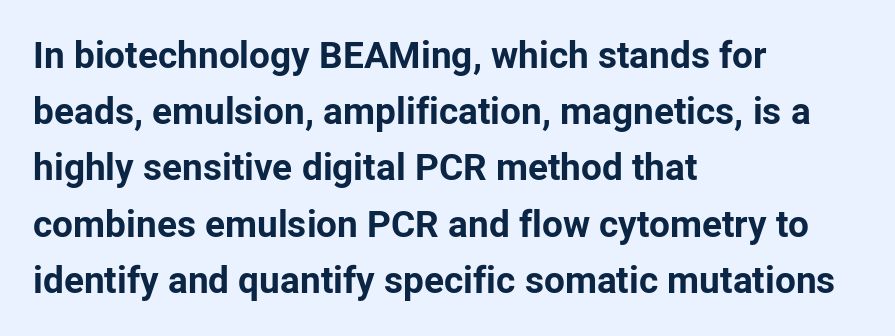
The image shows 37 px bold sans-serif type, upright; set left-aligned, normal line spacing (1.52x), normal letter spacing, not underlined; low stroke contrast and a medium x-height.
